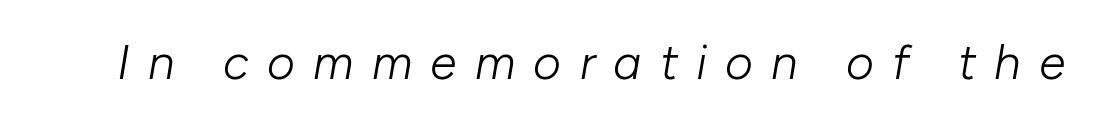
The image shows 48 px light type, italic (leaning right); set unusually wide letter spacing (+0.38 em), not underlined; low stroke contrast and a medium x-height.
